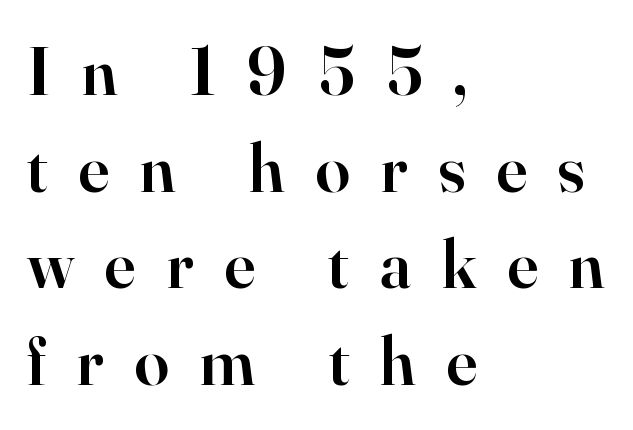
Posture: straight, roman, zero tilt. The words here are not underlined. A typesetter would call this leading conventional body-copy spacing. The ragged edge is on the right, which tells us the setting is flush left. The face used here is rendered with a markedly widened letterfit.
